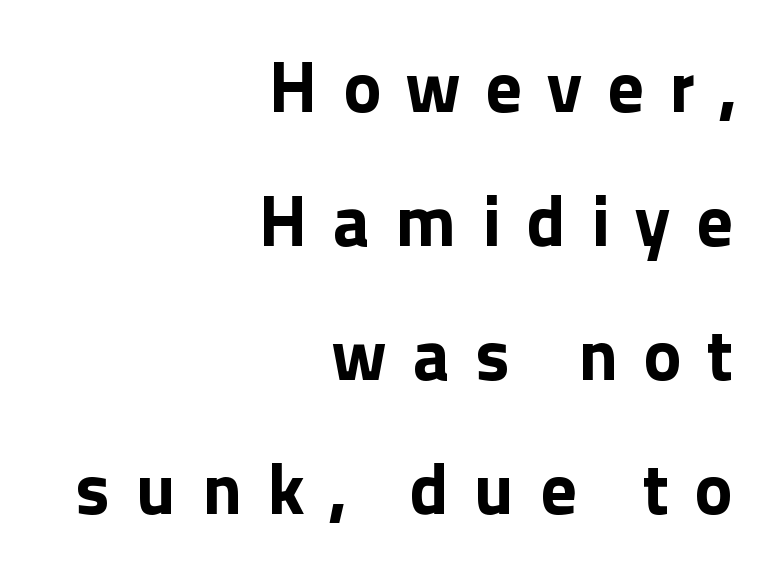
{"serif": "no", "italic": "no", "bold": "yes", "weight": "bold", "width": "normal", "x_height": "medium", "monospaced": "no", "underline": "no", "align": "right", "line_spacing_ratio": 1.86, "letter_spacing": "wide", "letter_spacing_em": 0.35, "glyph_px": 72}
